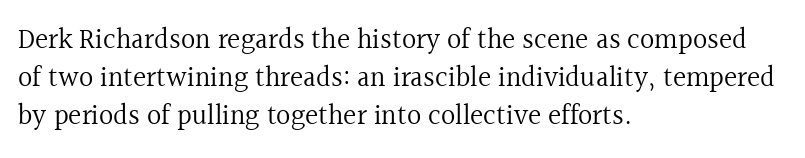
The image shows 28 px regular-weight serif type, upright; set left-aligned, normal line spacing (1.36x), normal letter spacing, not underlined; a medium x-height.
